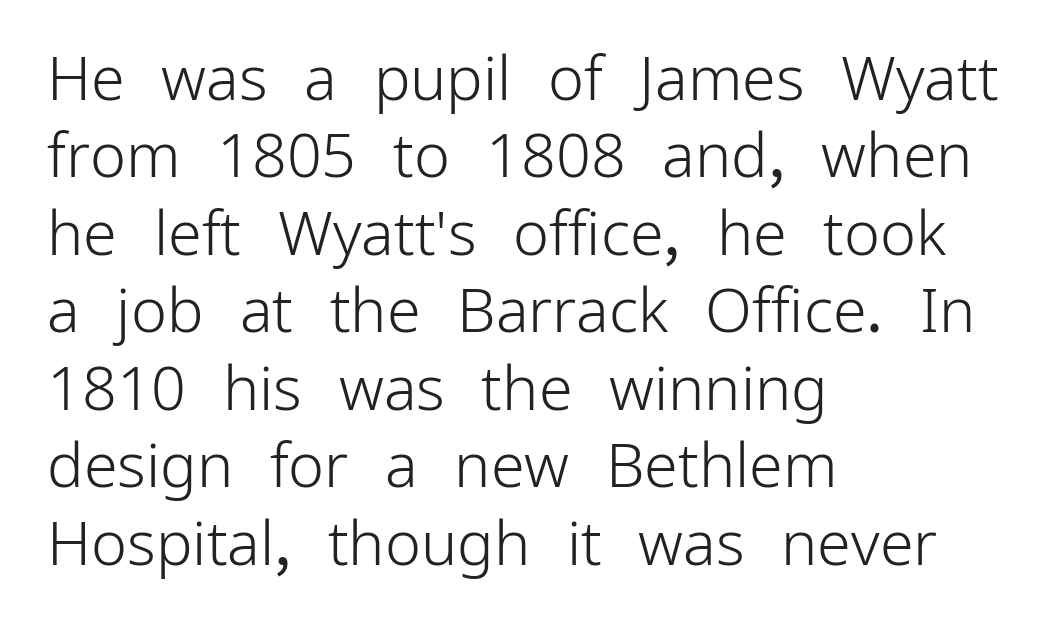
{"serif": "no", "italic": "no", "bold": "no", "weight": "light", "width": "normal", "stroke_contrast": "low", "x_height": "medium", "monospaced": "no", "underline": "no", "align": "left", "line_spacing": "normal", "line_spacing_ratio": 1.27, "letter_spacing": "normal", "letter_spacing_em": 0.0, "glyph_px": 61}
